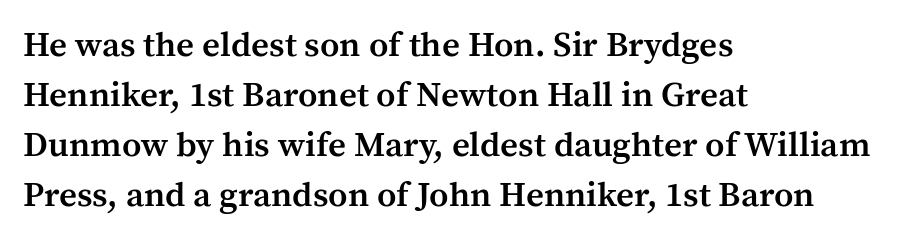
All the whitespace from short lines collects on the right. Look at the bottom of the vertical strokes: they flare into serifs here. The specimen reads as upright at a glance. The block of text has a typical density, with ordinary space between rows.
